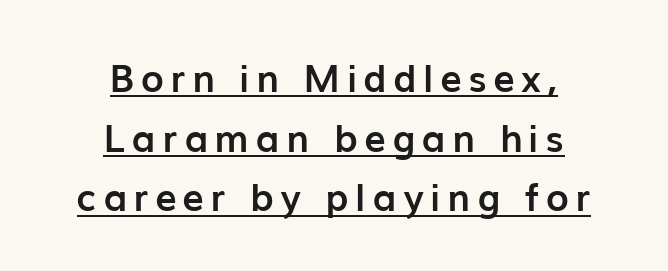
Q: Is the text bold? A: Yes.
Q: Is the text italic (slanted)? A: No, it is upright.
Q: Is the typeface a serif or a sans-serif typeface? A: Sans-serif.
Q: Is the text underlined? A: Yes.
Q: How is the paragraph aligned? A: Centered.
Q: Is the spacing between lines tight, normal or loose? A: Normal.
Q: Width (condensed, normal, or wide)? A: Normal.
Q: Stroke contrast? A: Low.
Q: x-height? A: Medium.
Q: Monospaced? A: No.
